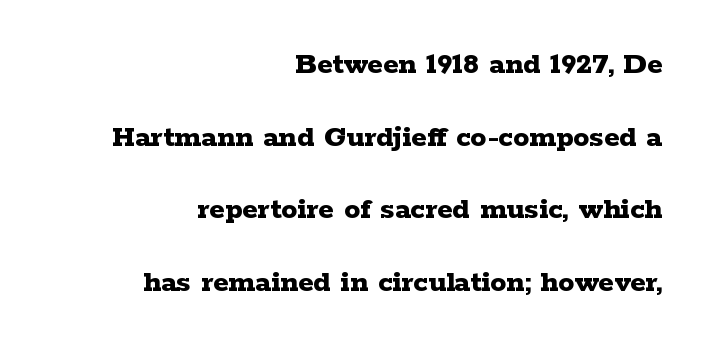
Observe the serifs anchoring each vertical stroke in this sample. Heft: maximum for text — a bold. The glyphs are unaccompanied by any horizontal stroke below them. The line texture is even and compact thanks to regular tracking. What's the leading like? Stretched, with rows far apart. Nope, not italic — everything's standing straight.
